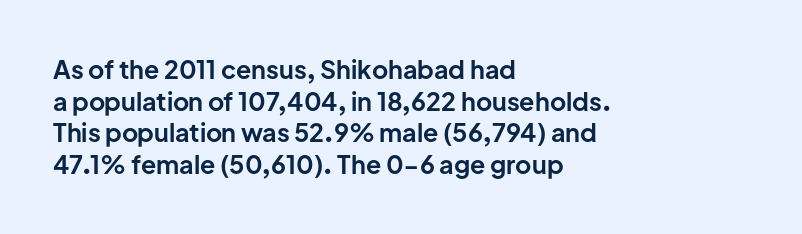
Q: Is the text bold? A: Yes.
Q: Is the text italic (slanted)? A: No, it is upright.
Q: Is the text underlined? A: No.
Q: How is the paragraph aligned? A: Left-aligned.
Q: Is the spacing between letters normal or unusually wide? A: Normal.
Q: Is the spacing between lines tight, normal or loose? A: Normal.
